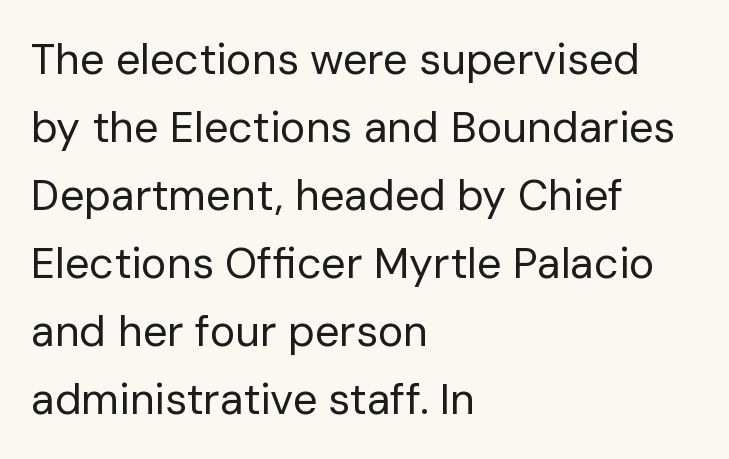
{"serif": "no", "italic": "no", "bold": "no", "weight": "regular", "width": "normal", "stroke_contrast": "low", "x_height": "medium", "monospaced": "no", "underline": "no", "align": "left", "line_spacing": "normal", "line_spacing_ratio": 1.58, "letter_spacing": "normal", "letter_spacing_em": 0.0, "glyph_px": 43}
